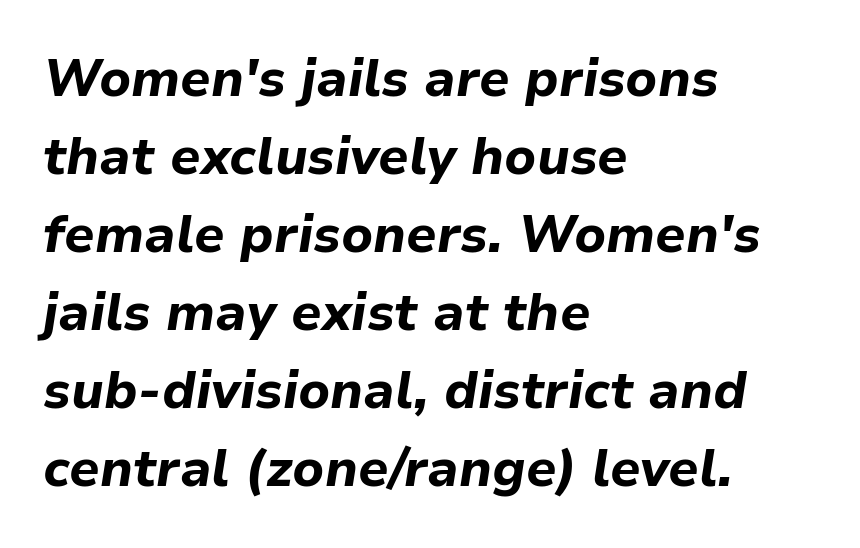
The face used here is proportionally spaced, like ordinary book or web type. Underline: absent. Italic: yes, the glyphs are oblique. The passage is arranged the way most books set body copy — flush left.
